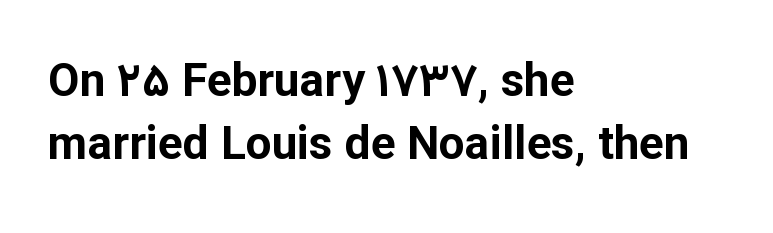
The image shows 46 px bold sans-serif type, upright; set left-aligned, normal line spacing (1.38x), normal letter spacing, not underlined; low stroke contrast and a medium x-height.
